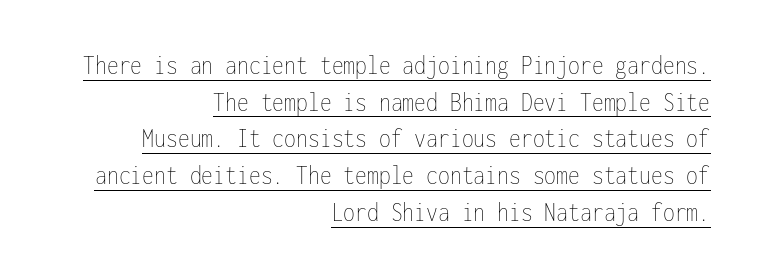
The image shows 27 px text type, upright; set right-aligned, normal line spacing (1.36x), normal letter spacing, underlined.
